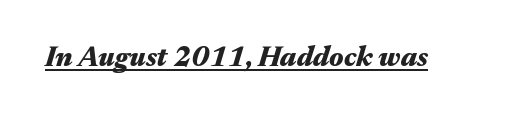
Decoration check: the copy is underlined. The axis of the letterforms is tilted away from vertical. Summary of weight: heavy, a full bold. These lines keep a tight, regular rhythm from letter to letter. Each letter keeps its own natural width here, so spacing adapts to shape.
